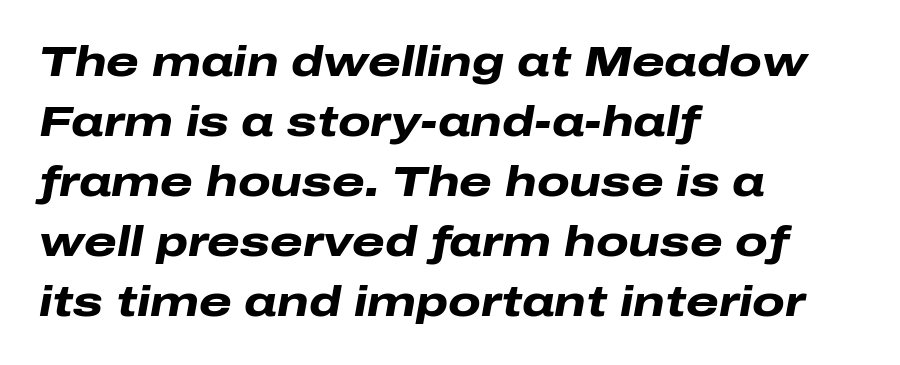
Q: Is the text bold? A: Yes.
Q: Is the text italic (slanted)? A: Yes, it leans right by about 10 degrees.
Q: Is the text underlined? A: No.
Q: How is the paragraph aligned? A: Left-aligned.
Q: Is the spacing between letters normal or unusually wide? A: Normal.
Q: Is the spacing between lines tight, normal or loose? A: Normal.
Q: Width (condensed, normal, or wide)? A: Wide.
Q: Stroke contrast? A: Low.
Q: x-height? A: Medium.
Q: Monospaced? A: No.
